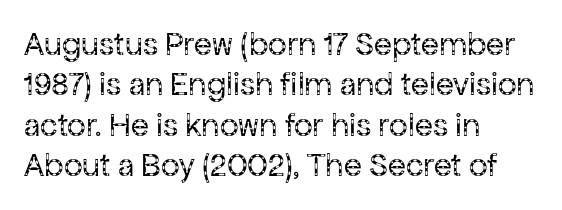
{"serif": "no", "italic": "no", "bold": "no", "weight": "regular", "width": "normal", "stroke_contrast": "low", "x_height": "medium", "monospaced": "no", "underline": "no", "align": "left", "line_spacing_ratio": 1.22, "letter_spacing": "normal", "letter_spacing_em": 0.0, "glyph_px": 33}
